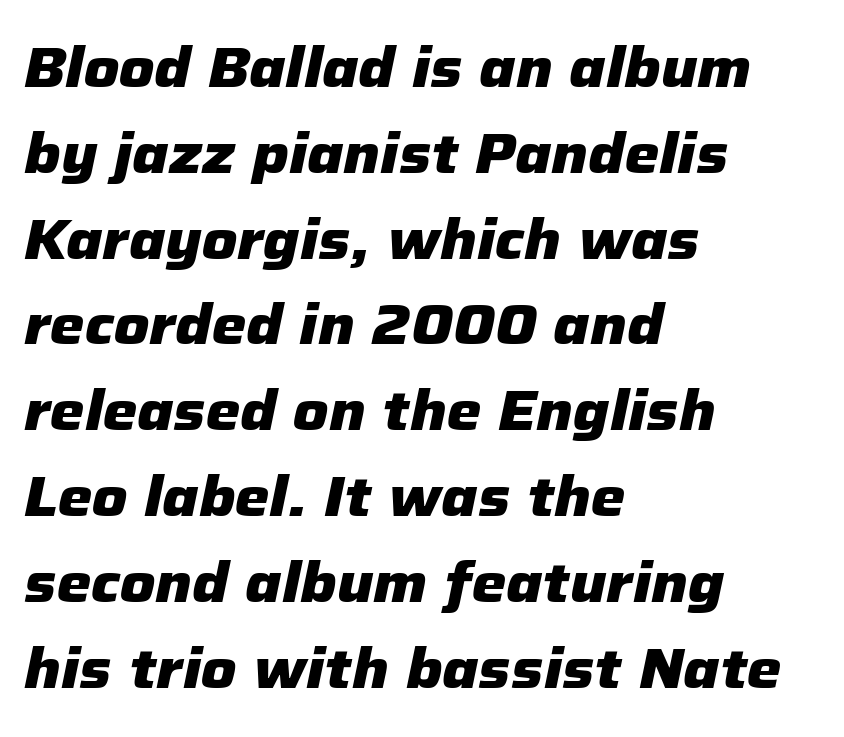
These lines stack with their left ends in a neat column. Looks like regular typesetting: each glyph gets only the width it needs. The designer left line spacing at the default. Letters rest on an invisible, unmarked baseline. A full-strength bold gives these letters their thick strokes. The horizontal fit of the characters is conventional and even.
